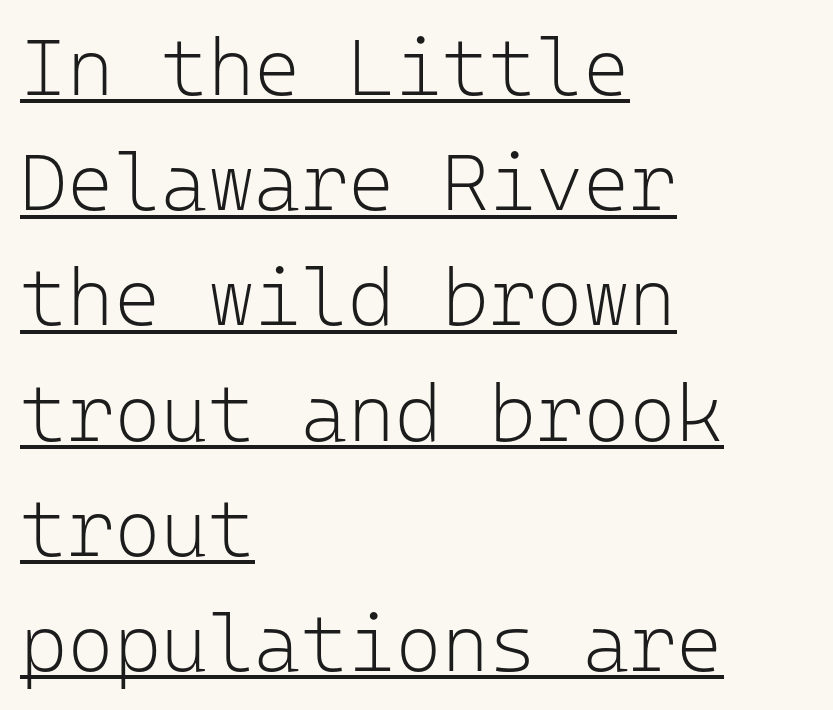
The image shows 80 px light sans-serif type, upright, monospaced; set left-aligned, normal line spacing (1.44x), normal letter spacing, underlined; low stroke contrast and a medium x-height.
